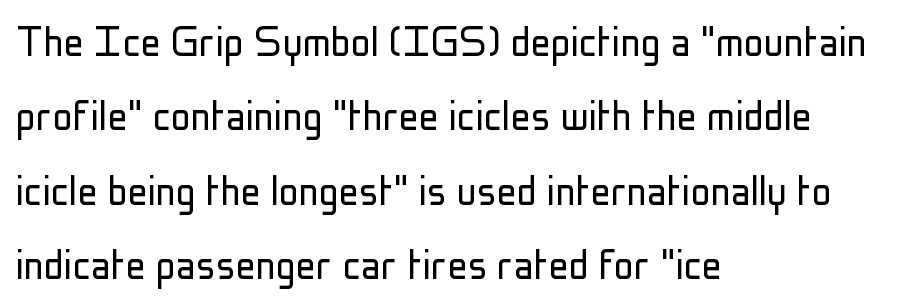
Q: Is the text bold? A: No.
Q: Is the text italic (slanted)? A: No, it is upright.
Q: Is the typeface a serif or a sans-serif typeface? A: Sans-serif.
Q: Is the text underlined? A: No.
Q: How is the paragraph aligned? A: Left-aligned.
Q: Is the spacing between letters normal or unusually wide? A: Normal.
Q: Is the spacing between lines tight, normal or loose? A: Normal.
Q: Width (condensed, normal, or wide)? A: Condensed.
Q: Stroke contrast? A: Low.
Q: x-height? A: Medium.
Q: Monospaced? A: No.
